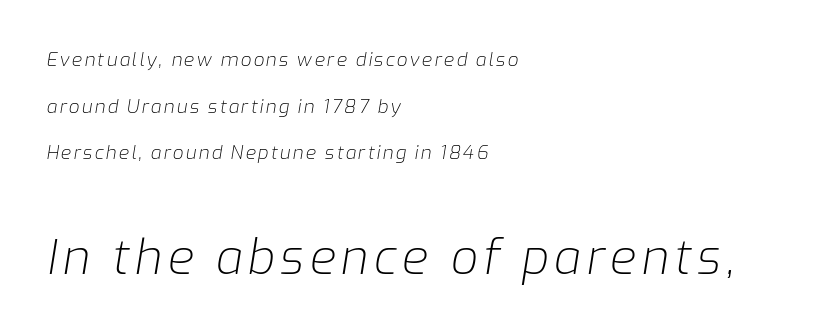
Scale increases going downward across the two blocks. Descenders hang freely into open space. Quick note: interline space is abundant. The letters look calm and open, with moderate or lighter stems.
